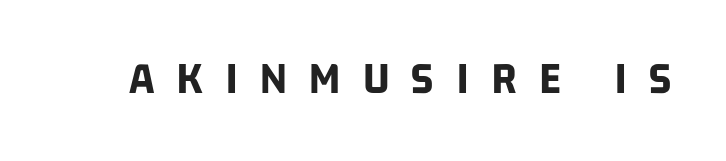
The image shows 46 px bold, condensed sans-serif type; set unusually wide letter spacing (+0.48 em), not underlined; low stroke contrast and a large x-height.
